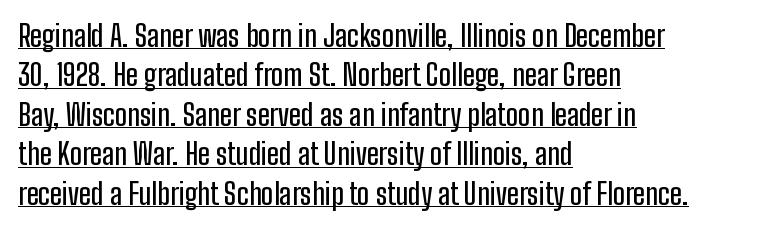
Q: Is the text italic (slanted)? A: No, it is upright.
Q: Is the typeface a serif or a sans-serif typeface? A: Sans-serif.
Q: Is the text underlined? A: Yes.
Q: How is the paragraph aligned? A: Left-aligned.
Q: Is the spacing between letters normal or unusually wide? A: Normal.
Q: Is the spacing between lines tight, normal or loose? A: Normal.
Q: Width (condensed, normal, or wide)? A: Condensed.
Q: Stroke contrast? A: Low.
Q: x-height? A: Medium.
Q: Monospaced? A: No.
